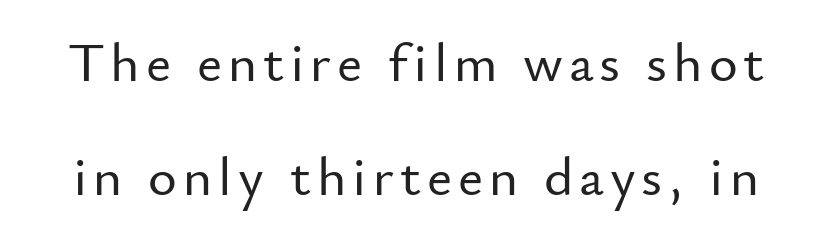
{"serif": "no", "italic": "no", "width": "normal", "stroke_contrast": "low", "x_height": "small", "monospaced": "no", "underline": "no", "line_spacing": "loose", "line_spacing_ratio": 2.07, "glyph_px": 55}
